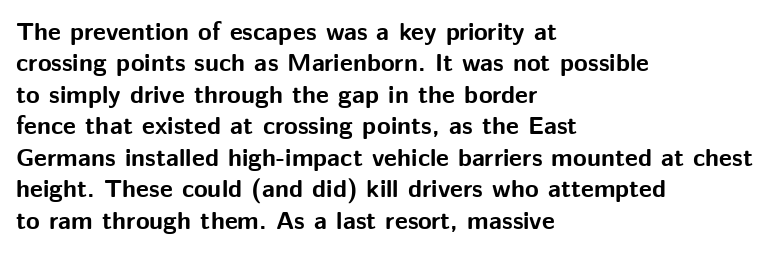
{"italic": "no", "bold": "yes", "underline": "no", "align": "left", "line_spacing": "normal", "line_spacing_ratio": 1.26, "letter_spacing": "normal", "letter_spacing_em": 0.0, "glyph_px": 25}
